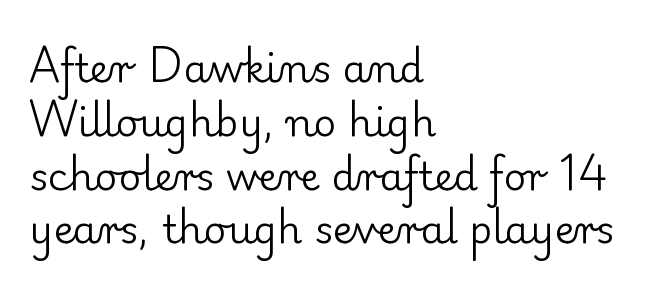
The rows are spaced the way most documents space them. Left-aligned paragraph, ragged on the right. Style check: upright. A typesetter would call this proportional, since set widths differ per character. Does the type have serifs? Yes, each stem ends in a small foot. The letterforms sit at book weight or below.
